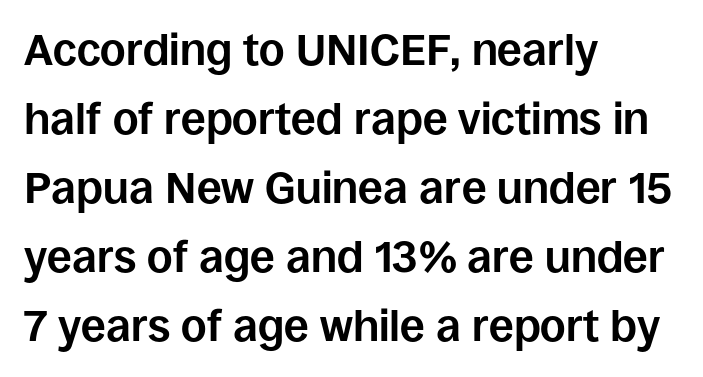
{"serif": "no", "italic": "no", "bold": "yes", "weight": "bold", "width": "normal", "stroke_contrast": "low", "x_height": "large", "monospaced": "no", "underline": "no", "align": "left", "line_spacing": "normal", "line_spacing_ratio": 1.57, "letter_spacing": "normal", "letter_spacing_em": 0.0, "glyph_px": 44}
